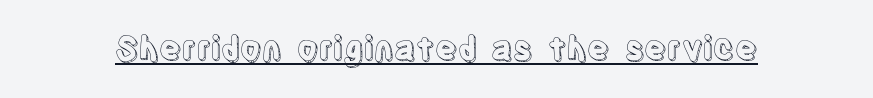
Q: Is the text italic (slanted)? A: No, it is upright.
Q: Is the text underlined? A: Yes.
Q: Is the spacing between letters normal or unusually wide? A: Normal.
Q: Width (condensed, normal, or wide)? A: Condensed.
Q: x-height? A: Large.
Q: Monospaced? A: No.
